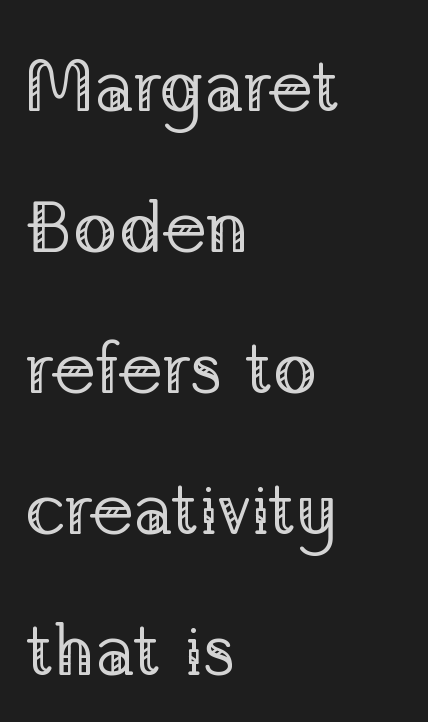
Q: Is the text bold? A: No.
Q: Is the text italic (slanted)? A: No, it is upright.
Q: Is the typeface a serif or a sans-serif typeface? A: Serif.
Q: Is the text underlined? A: No.
Q: How is the paragraph aligned? A: Left-aligned.
Q: Is the spacing between letters normal or unusually wide? A: Normal.
Q: Is the spacing between lines tight, normal or loose? A: Loose.
Q: Width (condensed, normal, or wide)? A: Normal.
Q: Stroke contrast? A: Low.
Q: x-height? A: Medium.
Q: Monospaced? A: No.
